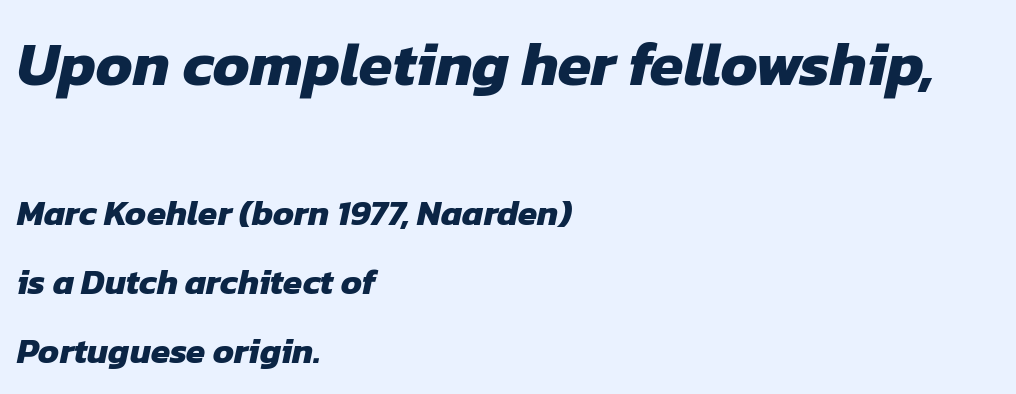
Q: Is the text bold? A: Yes.
Q: Is the typeface a serif or a sans-serif typeface? A: Sans-serif.
Q: Is the text underlined? A: No.
Q: How is the paragraph aligned? A: Left-aligned.
Q: Is the spacing between letters normal or unusually wide? A: Normal.
Q: Is the spacing between lines tight, normal or loose? A: Loose.
Q: Which block of text is set in a larger size, the first (top) or the second (bottom)? A: The first (top) one.
Q: Width (condensed, normal, or wide)? A: Normal.
Q: Stroke contrast? A: Low.
Q: x-height? A: Medium.
Q: Monospaced? A: No.
